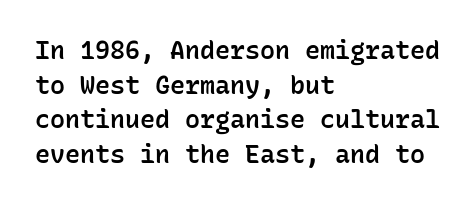
Quick note: underline off. The block of text has a typical density, with ordinary space between rows. Does the lettering tilt? It doesn't — this is upright. Characters follow at the spacing the type designer built in.
